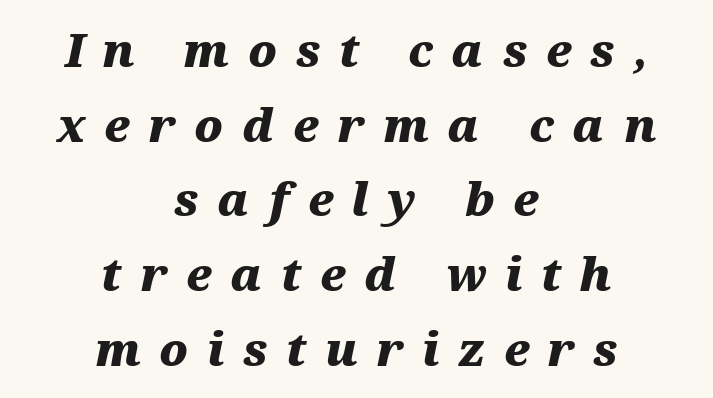
The image shows 45 px heavy, wide type, italic (leaning right); set centered, normal line spacing (1.66x), unusually wide letter spacing (+0.41 em), not underlined; medium stroke contrast and a medium x-height.
